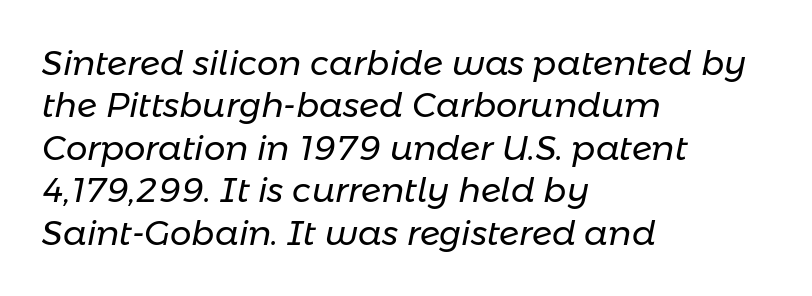
Q: Is the text bold? A: No.
Q: Is the text italic (slanted)? A: Yes, it leans right by about 11 degrees.
Q: Is the text underlined? A: No.
Q: How is the paragraph aligned? A: Left-aligned.
Q: Is the spacing between letters normal or unusually wide? A: Normal.
Q: Is the spacing between lines tight, normal or loose? A: Normal.
Q: Width (condensed, normal, or wide)? A: Normal.
Q: Stroke contrast? A: Low.
Q: x-height? A: Medium.
Q: Monospaced? A: No.
